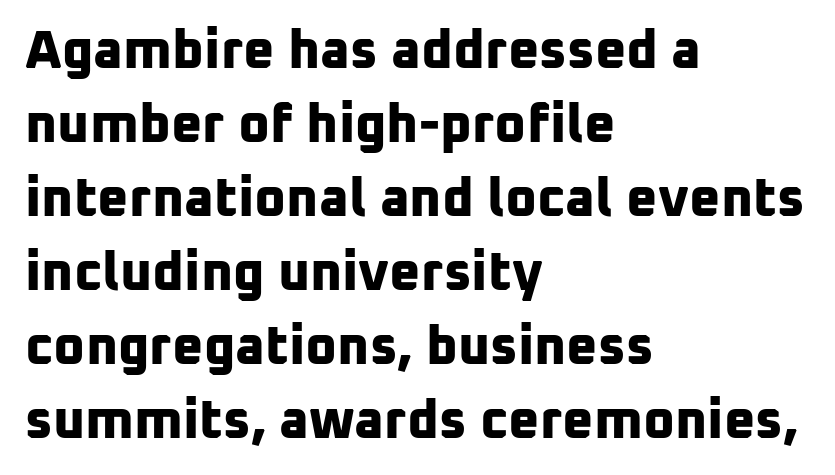
The passage shown is emphatically bold. Think of a printed novel: that variable character pitch is what you see here. Each row of text sits above clean, open space. These lines are composed in type without serifs. Successive baselines arrive at the customary interval. The lines are quadded left.
